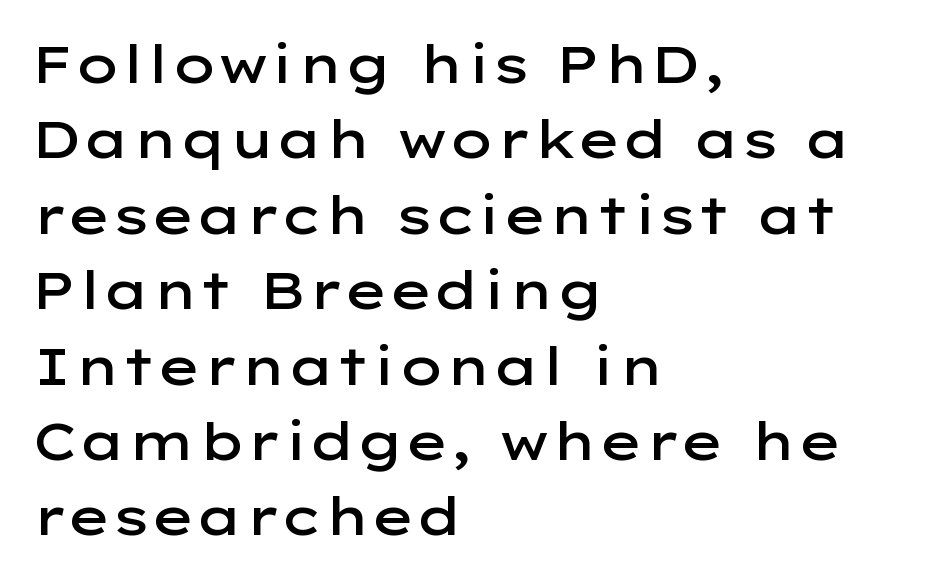
Serif or sans? Sans — the stroke terminals are bare. Honestly, the row spacing looks completely unremarkable. Bold? Not quite — semibold, heavier than regular but stopping short. There is no visible air inserted between adjacent glyphs. The setting favours the left margin, as ordinary paragraphs usually do. Vertical strokes here are truly vertical.
